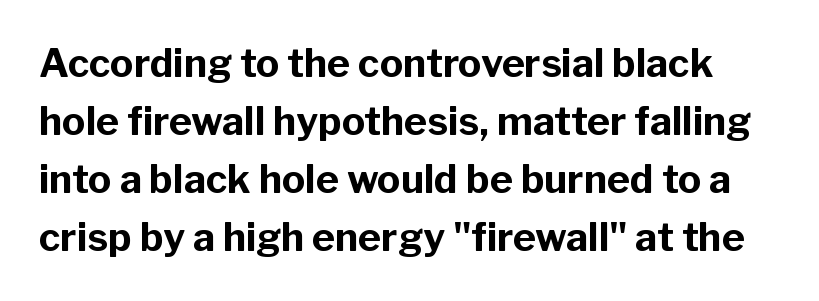
The image shows 39 px bold sans-serif type, upright; set normal line spacing (1.49x), normal letter spacing, not underlined; low stroke contrast and a medium x-height.
